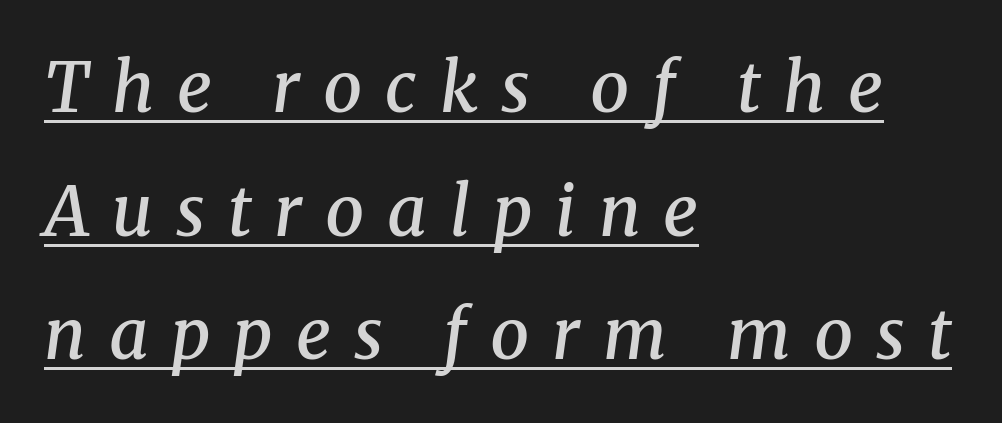
Q: Is the text bold? A: Semi-bold.
Q: Is the text italic (slanted)? A: Yes, it leans right by about 8 degrees.
Q: Is the typeface a serif or a sans-serif typeface? A: Serif.
Q: Is the text underlined? A: Yes.
Q: How is the paragraph aligned? A: Left-aligned.
Q: Is the spacing between letters normal or unusually wide? A: Unusually wide.
Q: Width (condensed, normal, or wide)? A: Normal.
Q: Stroke contrast? A: Medium.
Q: x-height? A: Medium.
Q: Monospaced? A: No.
